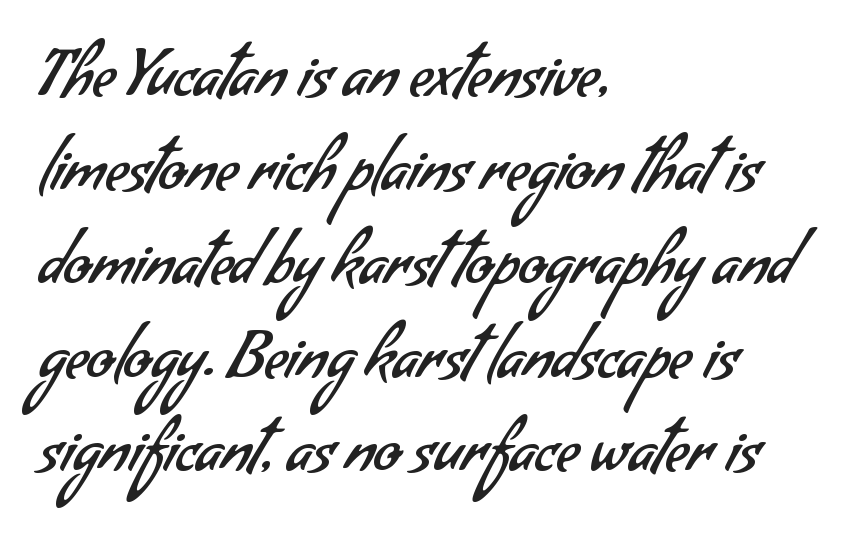
Q: Is the text bold? A: No.
Q: Is the typeface a serif or a sans-serif typeface? A: Sans-serif.
Q: Is the text underlined? A: No.
Q: How is the paragraph aligned? A: Left-aligned.
Q: Is the spacing between letters normal or unusually wide? A: Normal.
Q: Is the spacing between lines tight, normal or loose? A: Normal.
Q: Width (condensed, normal, or wide)? A: Normal.
Q: Stroke contrast? A: Low.
Q: x-height? A: Small.
Q: Monospaced? A: No.
